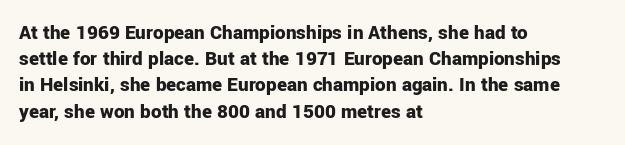
Does the weight exceed regular? Yes, all the way to bold. A typesetter would mark this as roman, not italic. The glyphs are unaccompanied by any horizontal stroke below them. Interline gaps are of average width in this sample. The horizontal fit of the characters is conventional and even.
